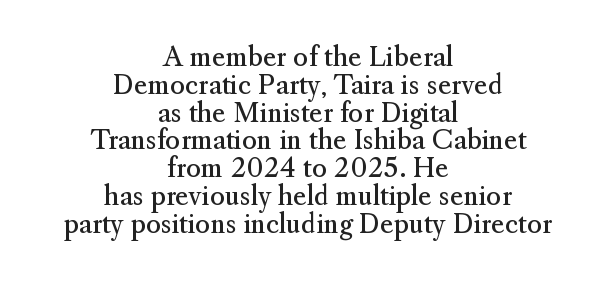
Q: Is the text bold? A: No.
Q: Is the text italic (slanted)? A: No, it is upright.
Q: Is the text underlined? A: No.
Q: How is the paragraph aligned? A: Centered.
Q: Is the spacing between letters normal or unusually wide? A: Normal.
Q: Is the spacing between lines tight, normal or loose? A: Tight.
